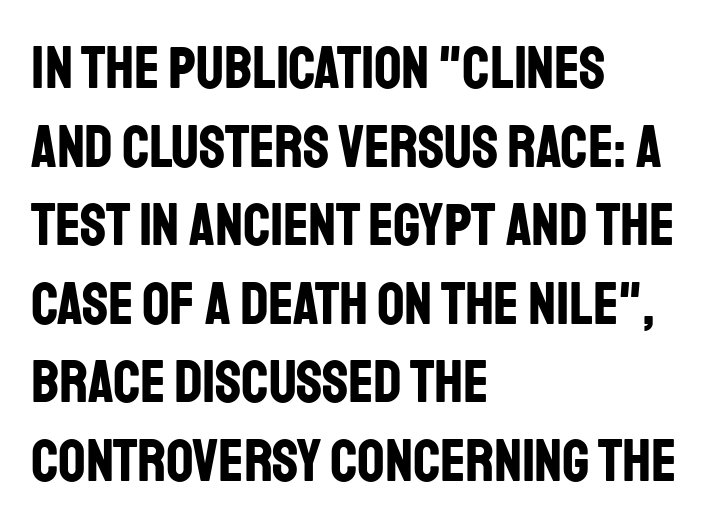
{"serif": "no", "italic": "no", "bold": "yes", "weight": "bold", "width": "condensed", "stroke_contrast": "low", "x_height": "large", "monospaced": "no", "underline": "no", "align": "left", "line_spacing": "normal", "line_spacing_ratio": 1.31, "letter_spacing": "normal", "letter_spacing_em": 0.0, "glyph_px": 60}
